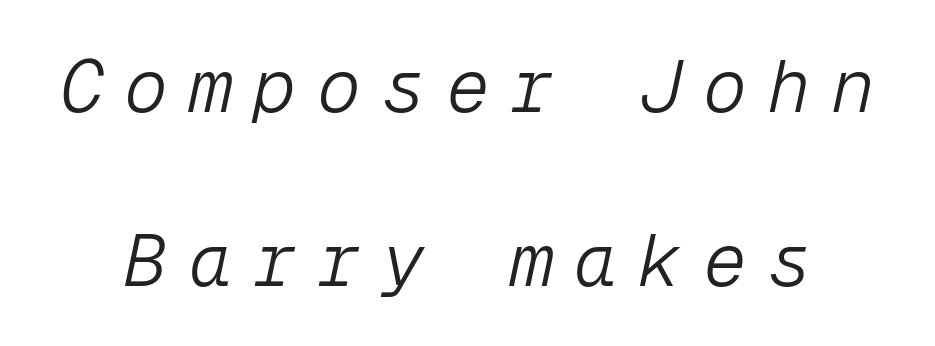
{"italic": "yes", "lean": "right", "slant_degrees": 12, "bold": "no", "weight": "light", "width": "normal", "stroke_contrast": "low", "x_height": "medium", "monospaced": "yes", "underline": "no", "line_spacing": "loose", "line_spacing_ratio": 2.38, "letter_spacing": "wide", "letter_spacing_em": 0.28, "glyph_px": 73}
